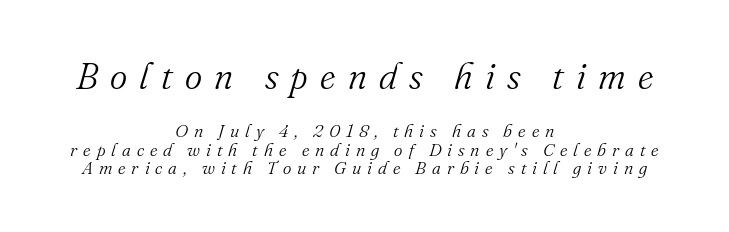
{"serif": "yes", "italic": "yes", "lean": "right", "slant_degrees": 16, "bold": "no", "weight": "light", "width": "normal", "stroke_contrast": "medium", "x_height": "small", "monospaced": "no", "underline": "no", "align": "center", "line_spacing": "tight", "line_spacing_ratio": 1.02, "letter_spacing": "wide", "letter_spacing_em": 0.33, "larger_block": "first", "size_ratio": 2.06, "glyph_px": 37}
